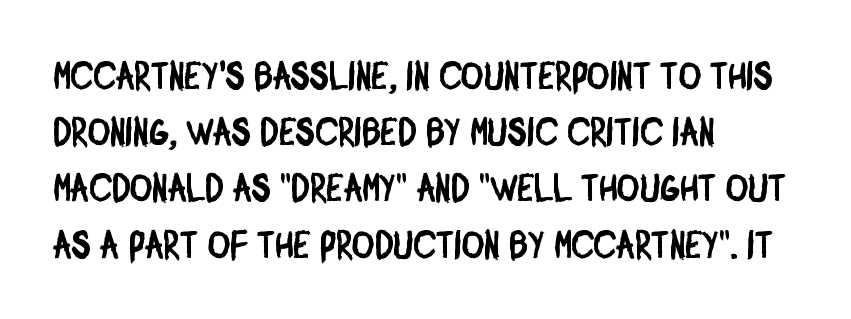
Q: Is the typeface a serif or a sans-serif typeface? A: Sans-serif.
Q: Is the text underlined? A: No.
Q: How is the paragraph aligned? A: Left-aligned.
Q: Is the spacing between letters normal or unusually wide? A: Normal.
Q: Is the spacing between lines tight, normal or loose? A: Normal.
Q: Width (condensed, normal, or wide)? A: Condensed.
Q: Stroke contrast? A: Low.
Q: x-height? A: Large.
Q: Monospaced? A: No.
